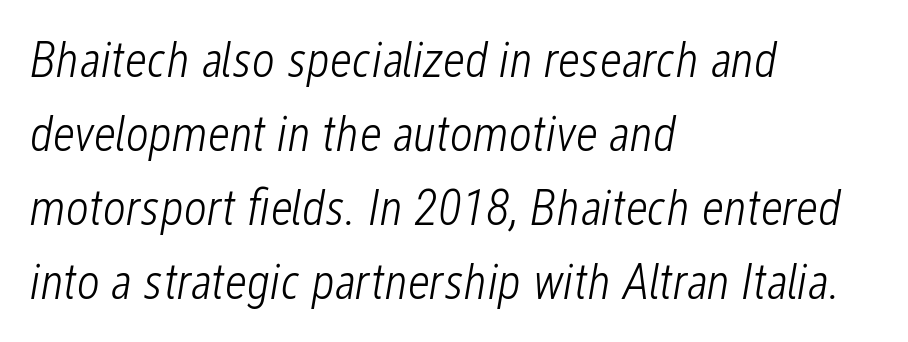
The image shows 50 px light, condensed type, italic (leaning right); set left-aligned, normal line spacing (1.48x), normal letter spacing, not underlined; low stroke contrast and a medium x-height.
